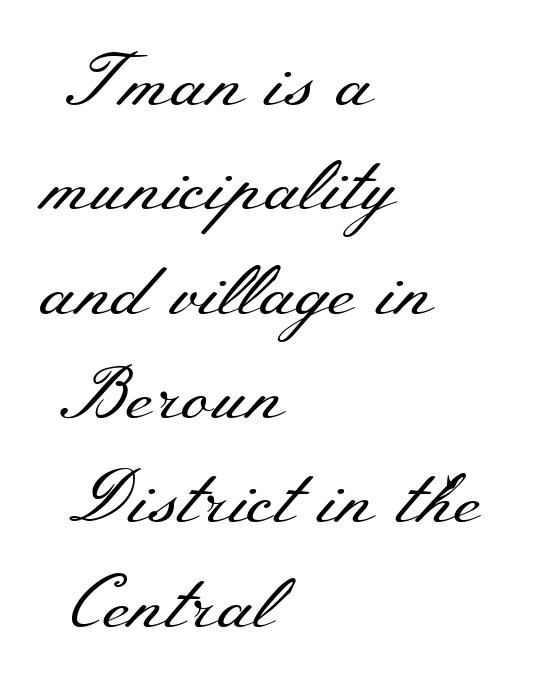
Q: Is the text bold? A: No.
Q: Is the text italic (slanted)? A: Yes.
Q: Is the typeface a serif or a sans-serif typeface? A: Serif.
Q: Is the text underlined? A: No.
Q: How is the paragraph aligned? A: Left-aligned.
Q: Is the spacing between letters normal or unusually wide? A: Normal.
Q: Is the spacing between lines tight, normal or loose? A: Normal.
Q: Width (condensed, normal, or wide)? A: Wide.
Q: Stroke contrast? A: Medium.
Q: x-height? A: Small.
Q: Monospaced? A: No.
